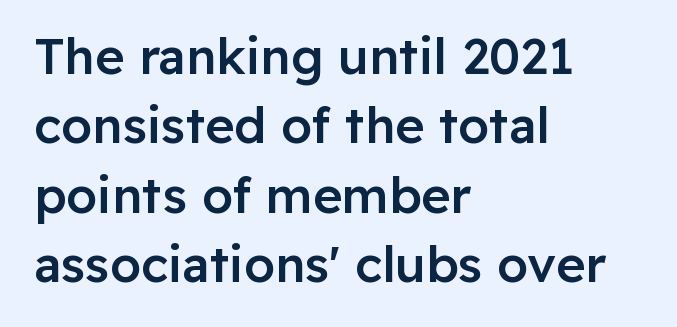
Q: Is the text bold? A: Semi-bold.
Q: Is the text italic (slanted)? A: No, it is upright.
Q: Is the typeface a serif or a sans-serif typeface? A: Sans-serif.
Q: Is the text underlined? A: No.
Q: How is the paragraph aligned? A: Left-aligned.
Q: Is the spacing between letters normal or unusually wide? A: Normal.
Q: Is the spacing between lines tight, normal or loose? A: Normal.
Q: Width (condensed, normal, or wide)? A: Normal.
Q: Stroke contrast? A: Low.
Q: x-height? A: Medium.
Q: Monospaced? A: No.
